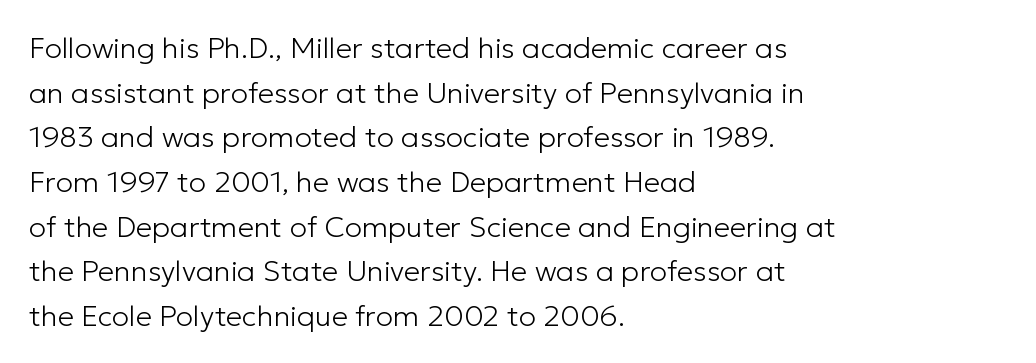
Words float on clear page, feet unadorned. If you drew a line through each stem, it would be perfectly vertical. Varying glyph widths throughout — classic text-font behaviour. The passage shown is not bold in any degree.
